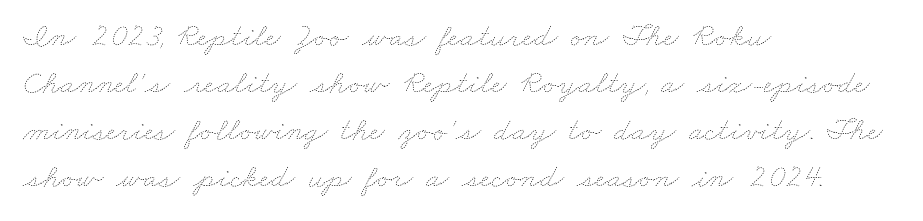
The image shows 33 px thin, wide type; set left-aligned, normal line spacing (1.42x), normal letter spacing, not underlined; low stroke contrast and a small x-height.
